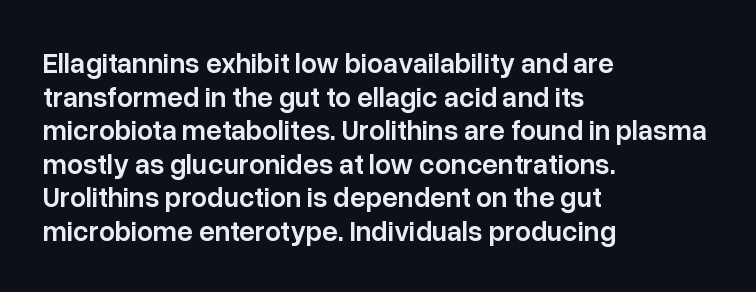
{"serif": "no", "italic": "no", "bold": "semi", "weight": "semibold", "width": "normal", "stroke_contrast": "low", "x_height": "medium", "monospaced": "no", "underline": "no", "align": "left", "line_spacing_ratio": 1.2, "letter_spacing": "normal", "letter_spacing_em": 0.0, "glyph_px": 28}
